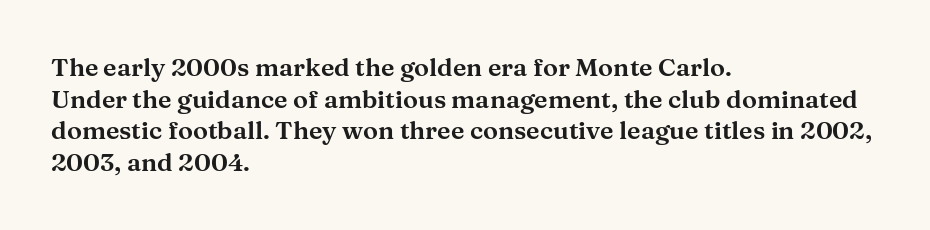
The image shows 25 px text type, upright; set left-aligned, normal line spacing (1.27x), normal letter spacing, not underlined.
